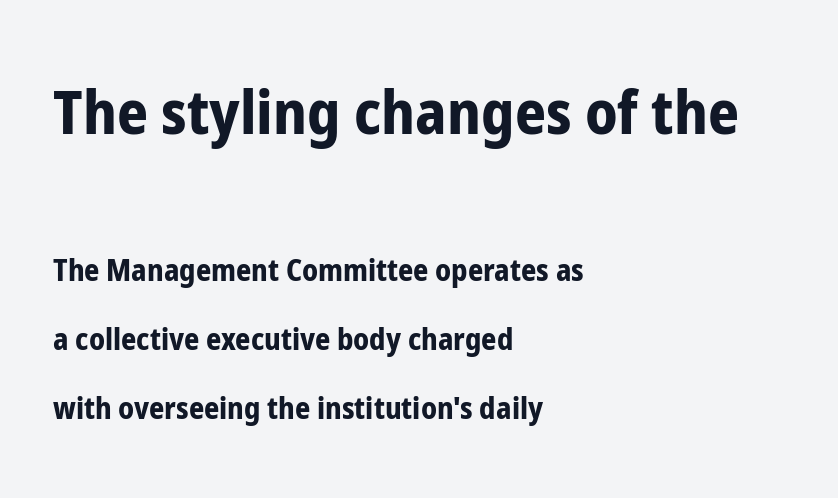
The image shows 61 px bold, condensed sans-serif type, upright; set left-aligned, loose line spacing (2.29x), normal letter spacing, not underlined; the first (top) block is 2.03x larger; low stroke contrast and a medium x-height.
